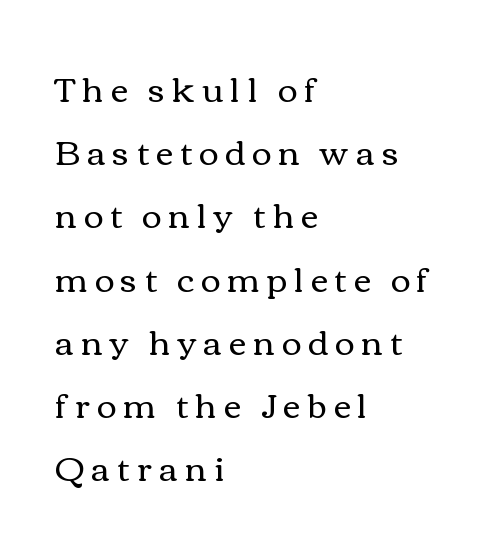
Bare-footed words on every line. Ink coverage per letter is moderate at most. Teacher's note: observe the even left margin — that is flush-left alignment. Unlike italic type, these characters show no tilt at all. Someone cranked the tracking dial way up on this one. Each letter keeps its own natural width here, so spacing adapts to shape.
